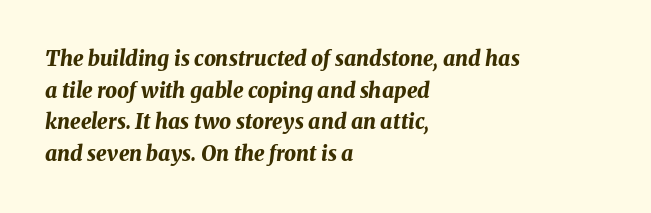
Q: Is the text bold? A: Yes.
Q: Is the text italic (slanted)? A: Yes, it leans right by about 8 degrees.
Q: Is the text underlined? A: No.
Q: How is the paragraph aligned? A: Left-aligned.
Q: Is the spacing between letters normal or unusually wide? A: Normal.
Q: Is the spacing between lines tight, normal or loose? A: Normal.
